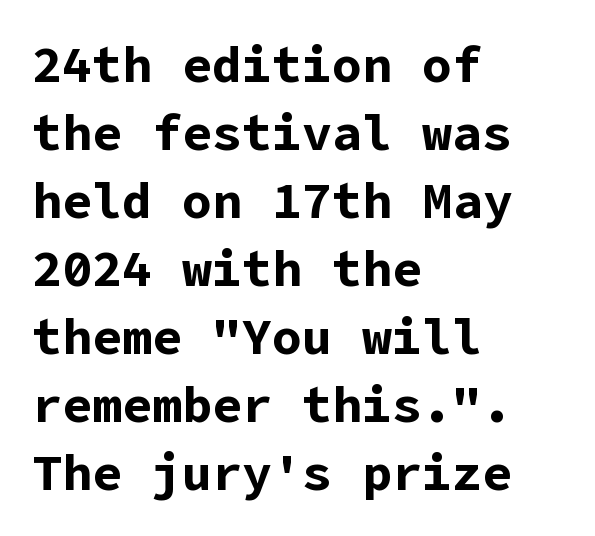
Descenders are the only things crossing below the line. Short note: letters normally spaced. Every row of glyphs begins at an identical x-position on the left. Each glyph is drawn with heavy, bold strokes. This block has exactly the height ordinary leading produces.
